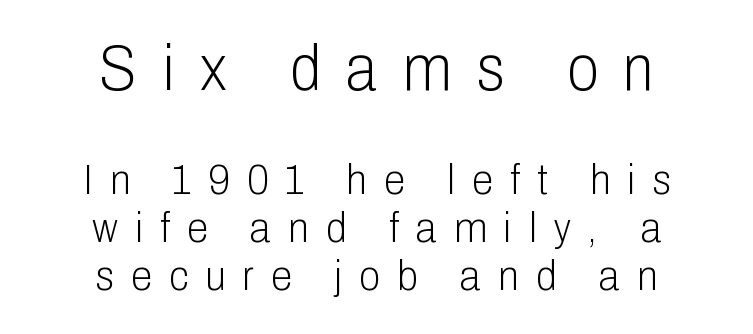
{"serif": "no", "italic": "no", "bold": "no", "weight": "light", "width": "condensed", "stroke_contrast": "low", "x_height": "medium", "monospaced": "no", "underline": "no", "align": "center", "line_spacing": "tight", "line_spacing_ratio": 1.12, "letter_spacing": "wide", "letter_spacing_em": 0.4, "larger_block": "first", "size_ratio": 1.49, "glyph_px": 64}
